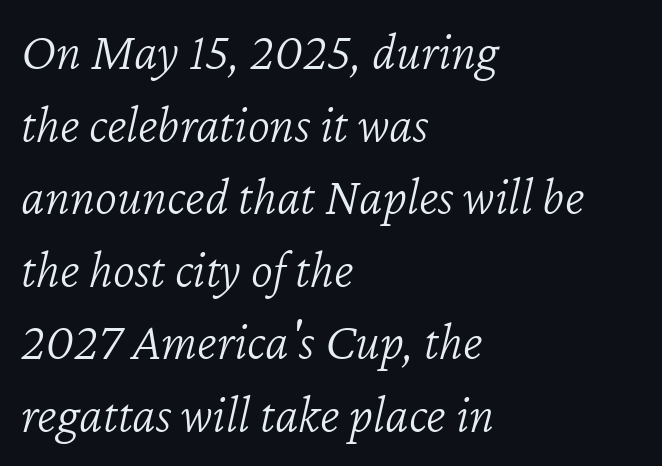
The gaps between neighbouring characters are ordinary and unremarkable. Is this a fixed-width face? No — the glyphs have proportional, varying widths. It's the slanting kind of type. No heavy texture on the line: the type isn't bold. The space beneath each line is pristine and unruled.
